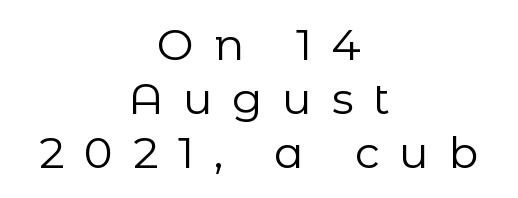
The image shows 44 px regular-weight sans-serif type, upright; set centered, line spacing 1.23x, unusually wide letter spacing (+0.45 em), not underlined; low stroke contrast and a medium x-height.
